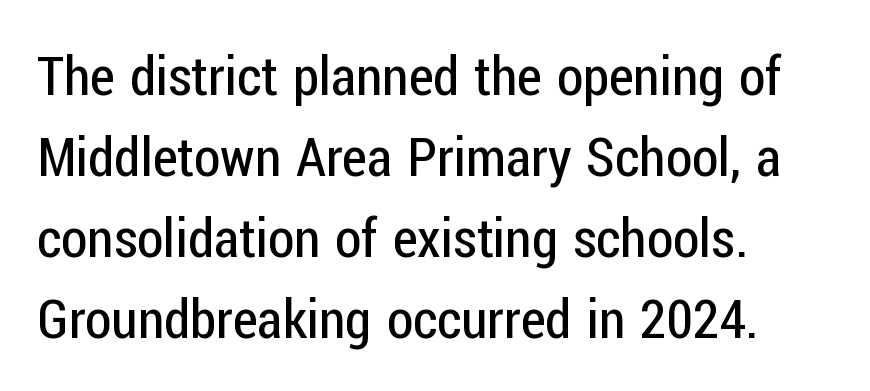
These lines stack with their left ends in a neat column. A sans-serif font was chosen for this passage. Do the characters align in a grid? No, the font is proportional. This reads as an unemphasized weight, regular at the heaviest.
